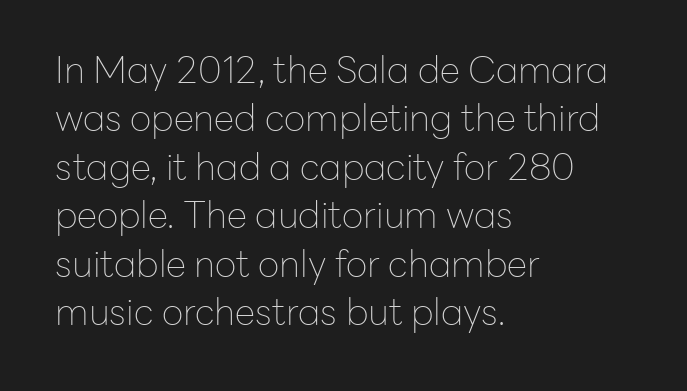
Look at the tracking — it's just the regular setting, nothing added. The face used here is a sans, in the tradition of grotesques and geometrics. Rendered with straight, roman letterforms. The letterforms sit at book weight or below. A clean baseline with only descenders dipping below it. Think of a printed novel: that variable character pitch is what you see here.
